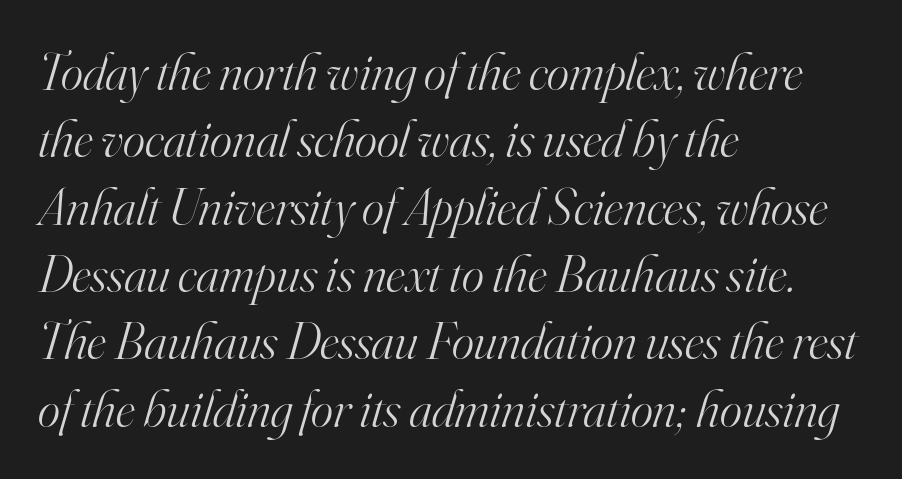
Q: Is the text bold? A: No.
Q: Is the text italic (slanted)? A: Yes, it leans right by about 16 degrees.
Q: Is the typeface a serif or a sans-serif typeface? A: Serif.
Q: Is the text underlined? A: No.
Q: How is the paragraph aligned? A: Left-aligned.
Q: Is the spacing between letters normal or unusually wide? A: Normal.
Q: Is the spacing between lines tight, normal or loose? A: Normal.
Q: Width (condensed, normal, or wide)? A: Normal.
Q: Stroke contrast? A: High.
Q: x-height? A: Small.
Q: Monospaced? A: No.
